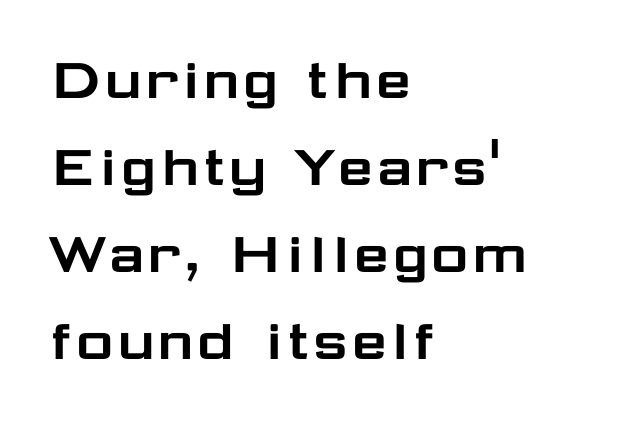
Q: Is the text italic (slanted)? A: No, it is upright.
Q: Is the typeface a serif or a sans-serif typeface? A: Sans-serif.
Q: Is the text underlined? A: No.
Q: How is the paragraph aligned? A: Left-aligned.
Q: Is the spacing between letters normal or unusually wide? A: Normal.
Q: Is the spacing between lines tight, normal or loose? A: Normal.
Q: Width (condensed, normal, or wide)? A: Wide.
Q: Stroke contrast? A: Low.
Q: x-height? A: Medium.
Q: Monospaced? A: No.
